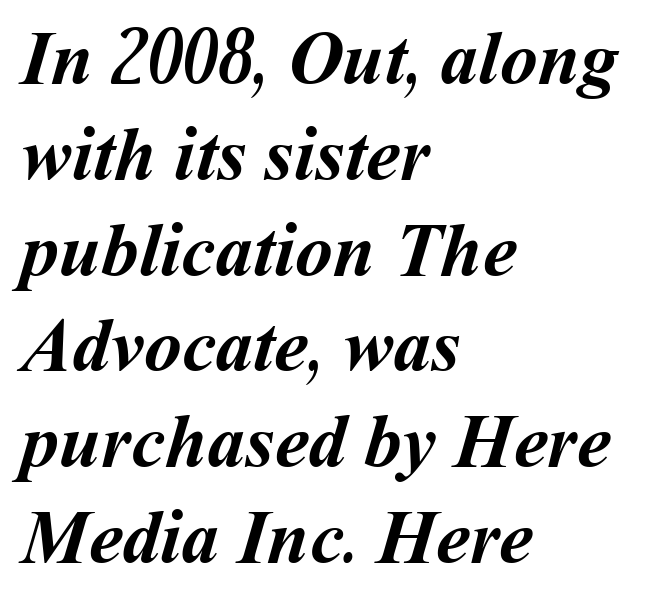
{"bold": "yes", "weight": "semibold", "width": "normal", "stroke_contrast": "medium", "x_height": "medium", "monospaced": "no", "underline": "no", "align": "left", "line_spacing": "normal", "line_spacing_ratio": 1.26, "letter_spacing": "normal", "letter_spacing_em": 0.0, "glyph_px": 76}
